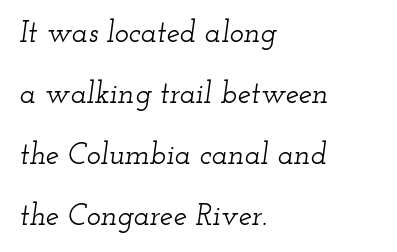
You could fit nearly another row in the gap between these rows. Quick note: italic. Here the designer chose a conventional face with non-uniform glyph widths. The string is rendered with underlining switched off. Font category for this specimen: serif.
